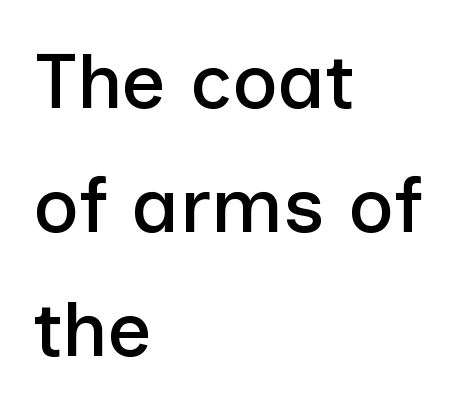
{"serif": "no", "italic": "no", "width": "normal", "stroke_contrast": "low", "x_height": "medium", "monospaced": "no", "underline": "no", "align": "left", "line_spacing": "normal", "line_spacing_ratio": 1.59, "letter_spacing": "normal", "letter_spacing_em": 0.0, "glyph_px": 78}
